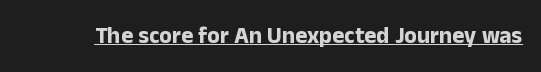
Q: Is the text bold? A: Yes.
Q: Is the text italic (slanted)? A: No, it is upright.
Q: Is the text underlined? A: Yes.
Q: Is the spacing between letters normal or unusually wide? A: Normal.
